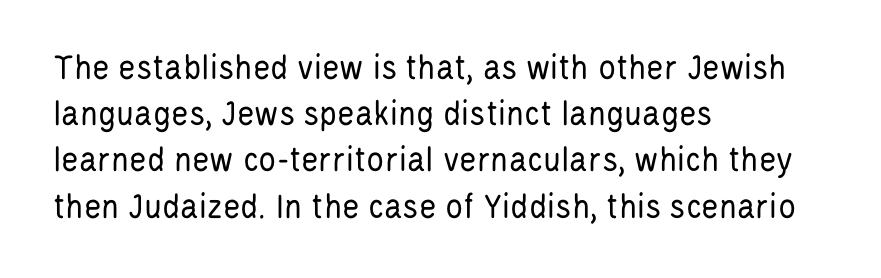
The image shows 37 px regular-weight, condensed sans-serif type, upright; set left-aligned, normal line spacing (1.25x), normal letter spacing, not underlined; low stroke contrast and a large x-height.
